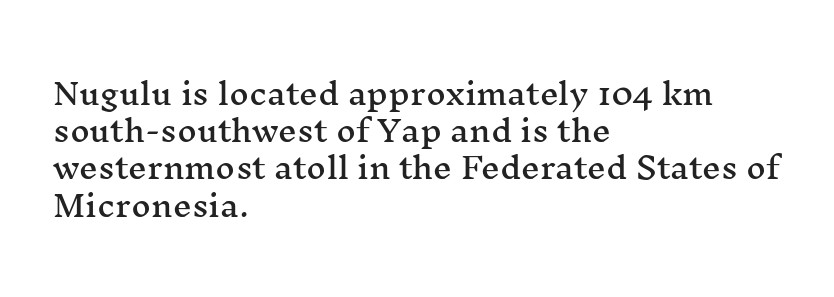
Proportional: the letters do not fall into vertical columns. Tracking value appears to be zero — textbook default spacing. If you drew a line through each stem, it would be perfectly vertical. This is serif lettering, the kind often seen in printed books. Each row of text sits above clean, open space. If you drew a ruler down the left edge, every line would touch it.
